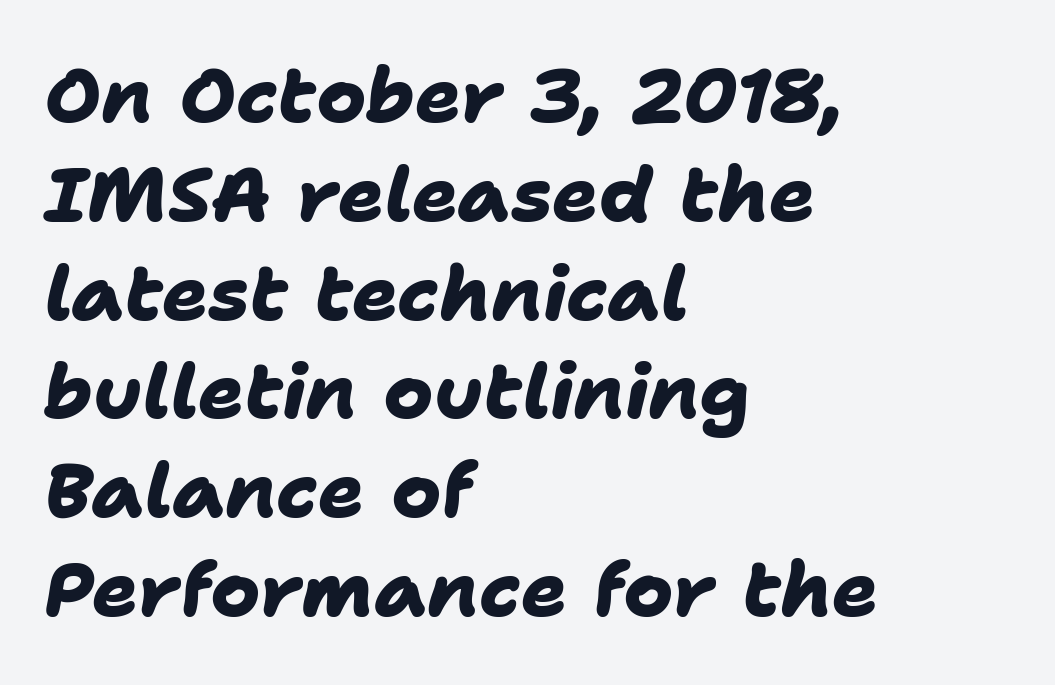
{"serif": "no", "bold": "yes", "weight": "heavy", "width": "normal", "stroke_contrast": "low", "x_height": "medium", "monospaced": "no", "underline": "no", "align": "left", "line_spacing": "normal", "line_spacing_ratio": 1.3, "letter_spacing": "normal", "letter_spacing_em": 0.0, "glyph_px": 76}
